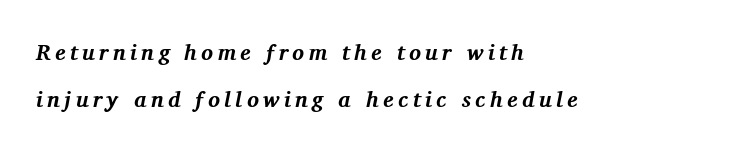
The image shows 22 px bold type, italic (leaning right); set left-aligned, loose line spacing (2.12x), unusually wide letter spacing (+0.2 em), not underlined.
